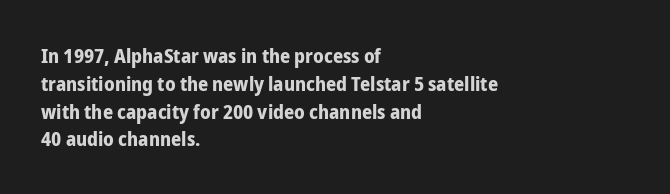
Q: Is the text bold? A: Yes.
Q: Is the text italic (slanted)? A: No, it is upright.
Q: Is the text underlined? A: No.
Q: How is the paragraph aligned? A: Left-aligned.
Q: Is the spacing between letters normal or unusually wide? A: Normal.
Q: Is the spacing between lines tight, normal or loose? A: Normal.
